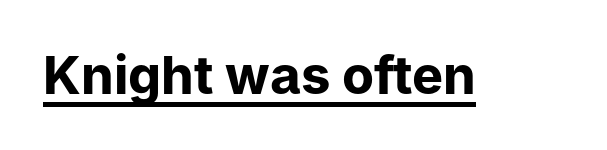
The image shows 52 px bold sans-serif type, upright; set normal letter spacing, underlined; low stroke contrast and a medium x-height.
